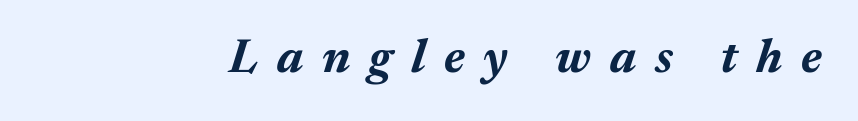
Q: Is the text bold? A: Yes.
Q: Is the text italic (slanted)? A: Yes, it leans right by about 17 degrees.
Q: Is the text underlined? A: No.
Q: Is the spacing between letters normal or unusually wide? A: Unusually wide.
Q: Width (condensed, normal, or wide)? A: Normal.
Q: Stroke contrast? A: Medium.
Q: x-height? A: Medium.
Q: Monospaced? A: No.
